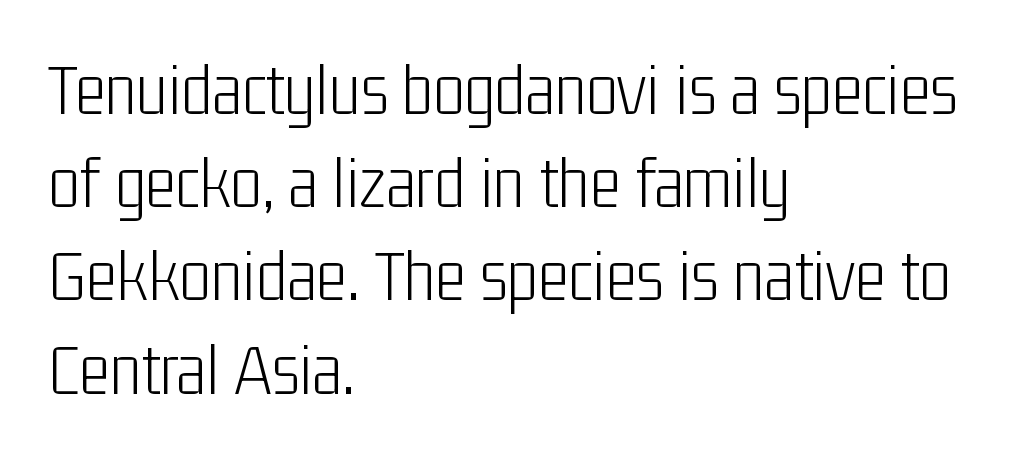
The image shows 74 px light, condensed sans-serif type, upright; set left-aligned, normal line spacing (1.26x), normal letter spacing, not underlined; low stroke contrast and a medium x-height.
